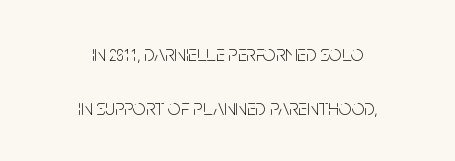
{"italic": "no", "bold": "no", "underline": "no", "align": "center", "line_spacing": "loose", "line_spacing_ratio": 2.45, "letter_spacing": "normal", "letter_spacing_em": 0.0, "glyph_px": 22}
